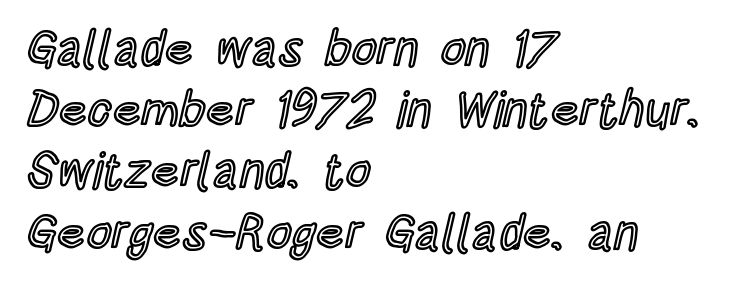
The image shows 49 px condensed type; set left-aligned, normal line spacing (1.25x), normal letter spacing, not underlined; a large x-height.
